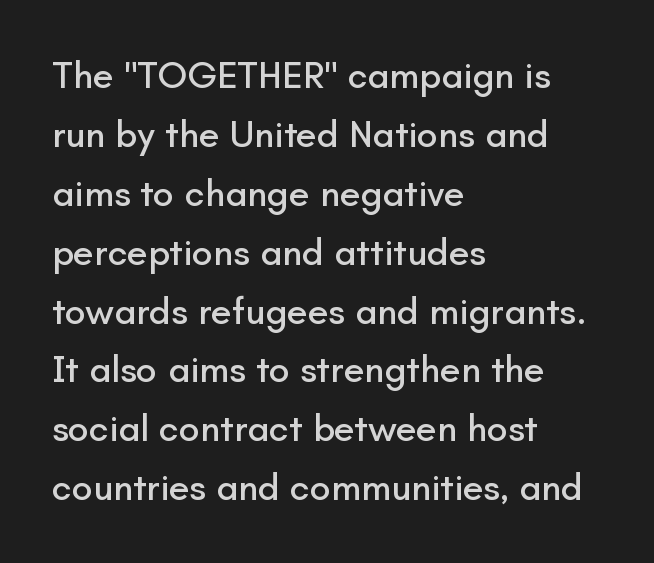
{"serif": "no", "italic": "no", "width": "normal", "stroke_contrast": "low", "x_height": "small", "monospaced": "no", "underline": "no", "align": "left", "line_spacing": "normal", "line_spacing_ratio": 1.55, "letter_spacing": "normal", "letter_spacing_em": 0.0, "glyph_px": 38}
